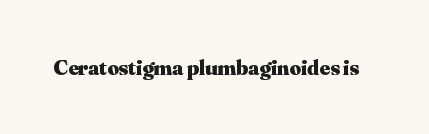
{"italic": "no", "bold": "yes", "underline": "no", "letter_spacing": "normal", "letter_spacing_em": 0.0, "glyph_px": 22}
